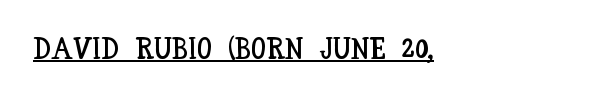
{"italic": "no", "width": "condensed", "stroke_contrast": "low", "x_height": "large", "monospaced": "no", "underline": "yes", "letter_spacing": "normal", "letter_spacing_em": 0.0, "glyph_px": 30}
